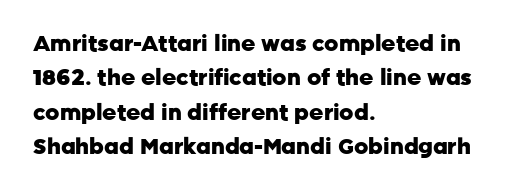
Q: Is the text bold? A: Yes.
Q: Is the text italic (slanted)? A: No, it is upright.
Q: Is the text underlined? A: No.
Q: How is the paragraph aligned? A: Left-aligned.
Q: Is the spacing between letters normal or unusually wide? A: Normal.
Q: Is the spacing between lines tight, normal or loose? A: Normal.
